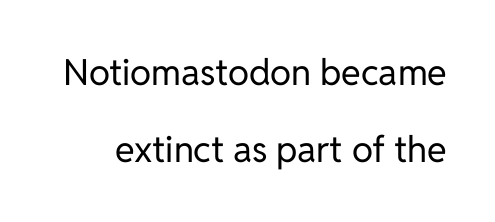
{"serif": "no", "italic": "no", "bold": "no", "weight": "regular", "width": "normal", "stroke_contrast": "low", "x_height": "medium", "monospaced": "no", "underline": "no", "line_spacing": "loose", "line_spacing_ratio": 2.14, "letter_spacing": "normal", "letter_spacing_em": 0.0, "glyph_px": 36}
